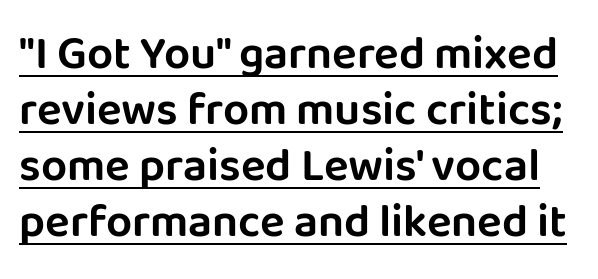
Classification — sans serif. Tracking here is standard; glyphs follow each other at the usual distance. The axis of the letterforms is exactly vertical. Each letter keeps its own natural width here, so spacing adapts to shape. Notice how a bar underscores the lettering throughout.
